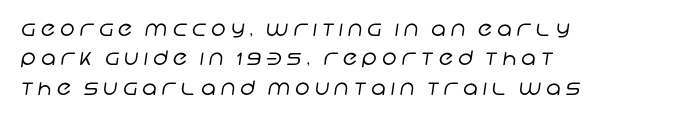
{"bold": "no", "underline": "no", "align": "left", "line_spacing": "normal", "line_spacing_ratio": 1.47, "letter_spacing": "wide", "letter_spacing_em": 0.25, "glyph_px": 20}
